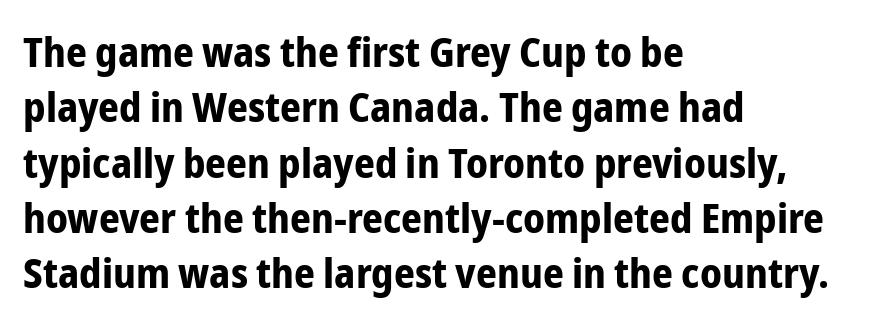
{"serif": "no", "italic": "no", "bold": "yes", "weight": "bold", "width": "condensed", "stroke_contrast": "low", "x_height": "medium", "monospaced": "no", "underline": "no", "align": "left", "line_spacing": "normal", "line_spacing_ratio": 1.35, "letter_spacing": "normal", "letter_spacing_em": 0.0, "glyph_px": 41}
